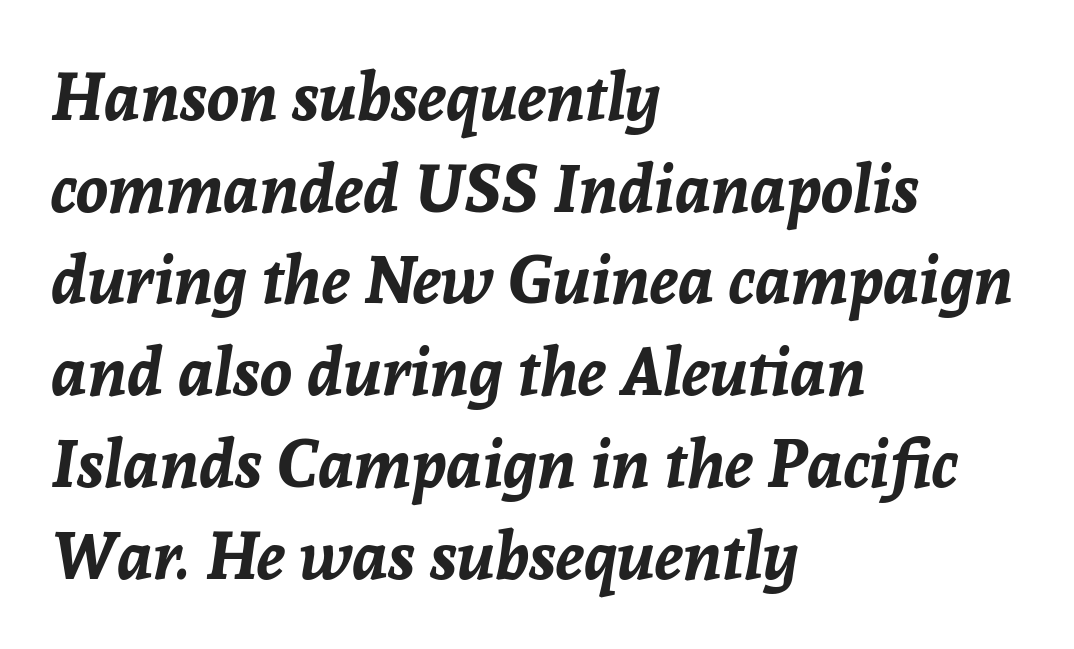
Characters are canted at an angle relative to the baseline's perpendicular. The rendering uses natural spacing where letterforms have individual widths. If you drew a ruler down the left edge, every line would touch it. The letters sit at their default tracking, neither squeezed nor spread. One glance says typical: line gaps are just what's usual. Plain, unruled lines of type.
